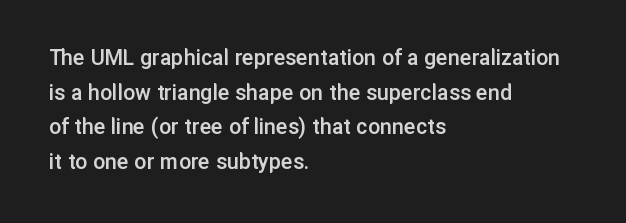
{"italic": "no", "bold": "semi", "underline": "no", "align": "left", "line_spacing": "normal", "line_spacing_ratio": 1.44, "letter_spacing": "normal", "letter_spacing_em": 0.0, "glyph_px": 24}
